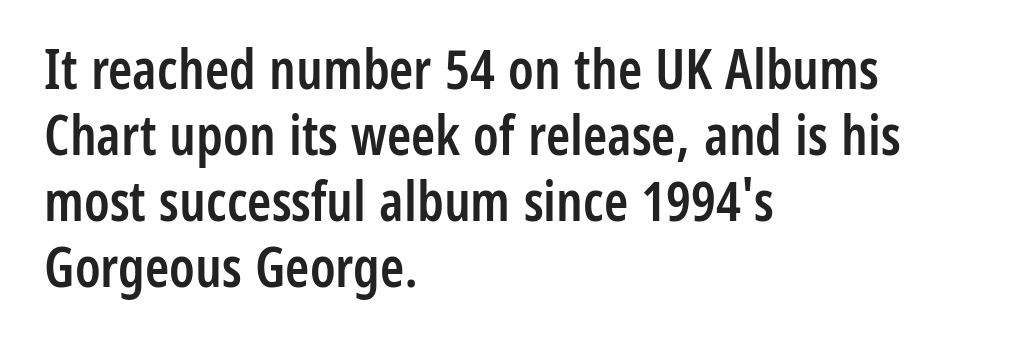
The axis of the letterforms is exactly vertical. Compared with typical body copy, the letter spacing here is the same. Look at the bottom of the vertical strokes: they stop flat, with no serifs. If you drew a ruler down the left edge, every line would touch it. These lines are rendered in a variable-pitch font. Descender tails drop into unmarked territory.
